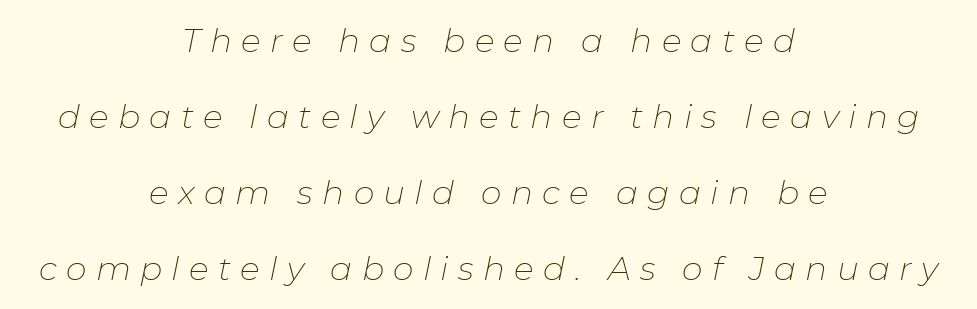
The space between consecutive lines is lavish. The typeface has the unassuming heft of standard copy or less. Neither beginnings nor endings align; midpoints do. Characters follow at a spacing far wider than the type designer built in. A clean baseline with only descenders dipping below it.
